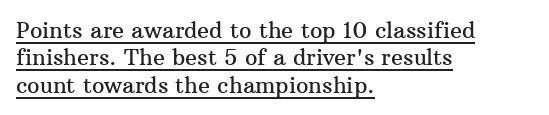
Notice how the stems are strictly vertical — no italics here. The lines in this sample share a left origin and differ only in where they stop. The string is rendered with underlining switched on. Short note: letters normally spaced. Successive baselines arrive at the customary interval.
